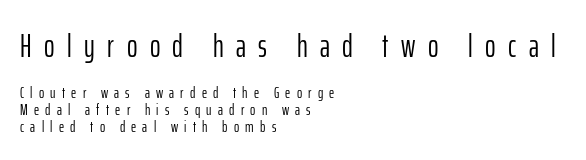
Q: Is the text bold? A: No.
Q: Is the text italic (slanted)? A: No, it is upright.
Q: Is the typeface a serif or a sans-serif typeface? A: Sans-serif.
Q: Is the text underlined? A: No.
Q: How is the paragraph aligned? A: Left-aligned.
Q: Is the spacing between letters normal or unusually wide? A: Unusually wide.
Q: Is the spacing between lines tight, normal or loose? A: Tight.
Q: Which block of text is set in a larger size, the first (top) or the second (bottom)? A: The first (top) one.
Q: Width (condensed, normal, or wide)? A: Condensed.
Q: Stroke contrast? A: Low.
Q: x-height? A: Medium.
Q: Monospaced? A: No.
